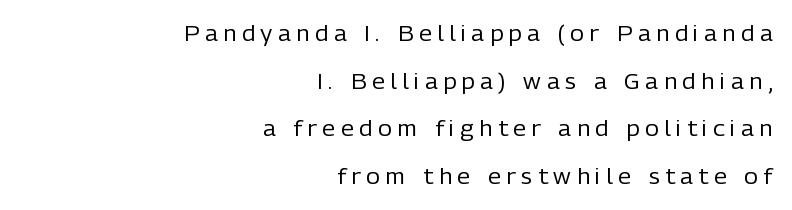
Q: Is the text bold? A: No.
Q: Is the text italic (slanted)? A: No, it is upright.
Q: Is the text underlined? A: No.
Q: How is the paragraph aligned? A: Right-aligned.
Q: Is the spacing between letters normal or unusually wide? A: Unusually wide.
Q: Is the spacing between lines tight, normal or loose? A: Loose.
